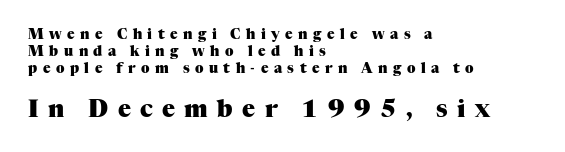
{"italic": "no", "bold": "yes", "underline": "no", "align": "left", "line_spacing_ratio": 1.22, "letter_spacing": "wide", "letter_spacing_em": 0.39, "larger_block": "second", "size_ratio": 1.71, "glyph_px": 24}
